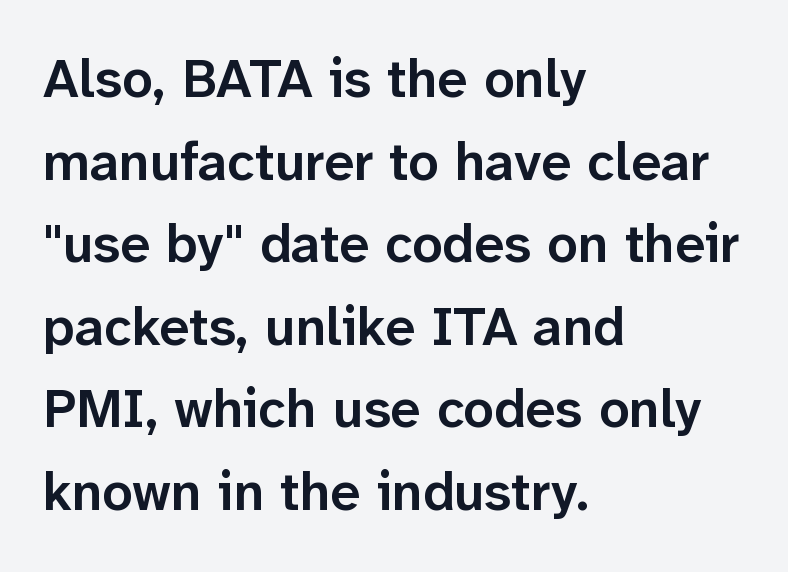
A typesetter would label this face a sans. Students, observe: this is what conventionally led text looks like. Where is the straight margin? On the left. The rendering uses natural spacing where letterforms have individual widths.
